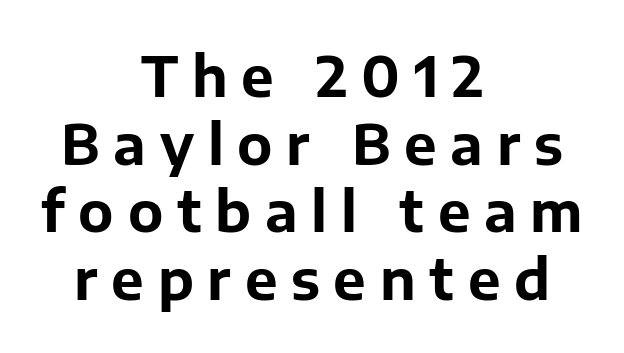
The image shows 55 px bold sans-serif type, upright; set centered, line spacing 1.23x, unusually wide letter spacing (+0.25 em), not underlined; low stroke contrast and a medium x-height.
